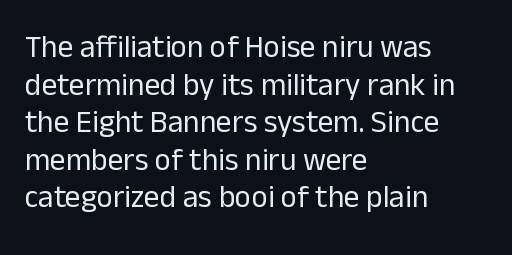
{"serif": "no", "italic": "no", "bold": "no", "weight": "regular", "width": "normal", "stroke_contrast": "low", "x_height": "medium", "monospaced": "no", "underline": "no", "align": "left", "line_spacing_ratio": 1.21, "letter_spacing": "normal", "letter_spacing_em": 0.0, "glyph_px": 31}
